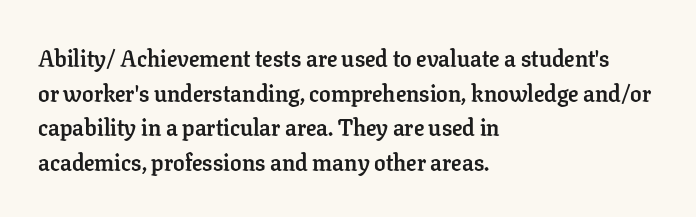
Q: Is the text bold? A: Yes.
Q: Is the text italic (slanted)? A: No, it is upright.
Q: Is the text underlined? A: No.
Q: How is the paragraph aligned? A: Left-aligned.
Q: Is the spacing between letters normal or unusually wide? A: Normal.
Q: Is the spacing between lines tight, normal or loose? A: Normal.
